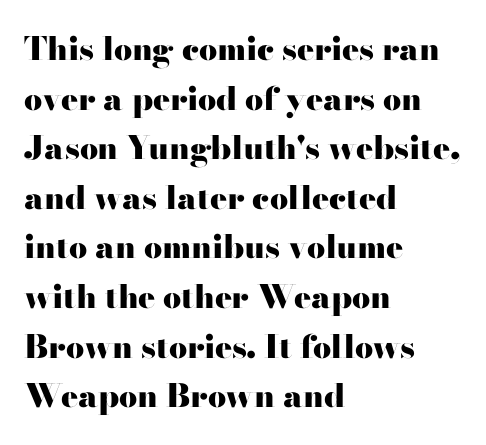
Q: Is the text bold? A: Yes.
Q: Is the text italic (slanted)? A: No, it is upright.
Q: Is the typeface a serif or a sans-serif typeface? A: Serif.
Q: Is the text underlined? A: No.
Q: How is the paragraph aligned? A: Left-aligned.
Q: Is the spacing between letters normal or unusually wide? A: Normal.
Q: Is the spacing between lines tight, normal or loose? A: Normal.
Q: Width (condensed, normal, or wide)? A: Wide.
Q: Stroke contrast? A: High.
Q: x-height? A: Small.
Q: Monospaced? A: No.
